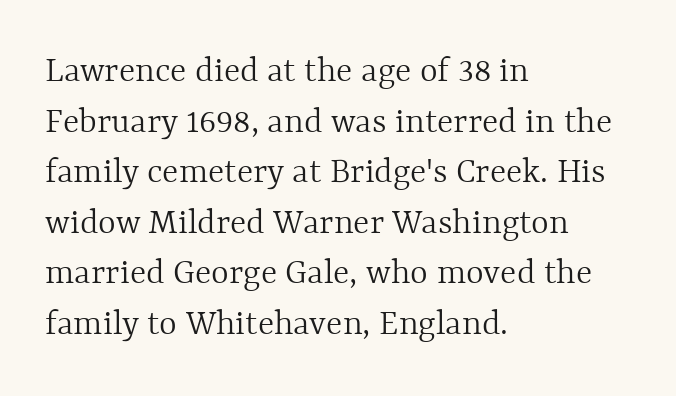
{"italic": "no", "bold": "no", "weight": "light", "width": "normal", "x_height": "medium", "monospaced": "no", "underline": "no", "align": "left", "line_spacing": "normal", "line_spacing_ratio": 1.33, "letter_spacing": "normal", "letter_spacing_em": 0.0, "glyph_px": 38}
